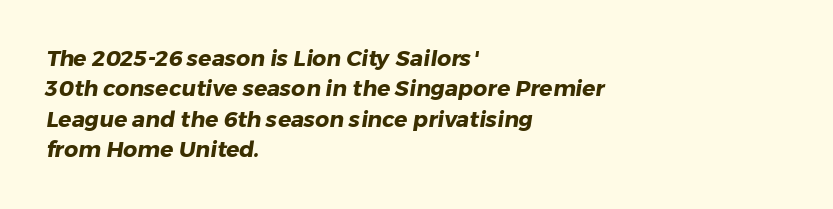
Q: Is the text bold? A: Yes.
Q: Is the text underlined? A: No.
Q: How is the paragraph aligned? A: Left-aligned.
Q: Is the spacing between letters normal or unusually wide? A: Normal.
Q: Is the spacing between lines tight, normal or loose? A: Normal.
